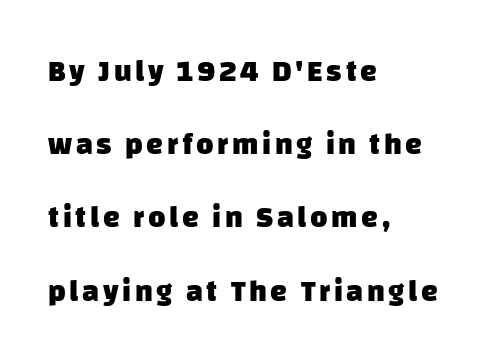
{"serif": "no", "bold": "yes", "weight": "heavy", "width": "normal", "stroke_contrast": "low", "x_height": "large", "monospaced": "no", "underline": "no", "align": "left", "line_spacing": "loose", "line_spacing_ratio": 2.44, "glyph_px": 30}
